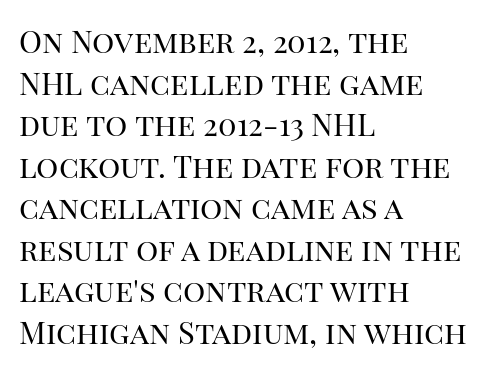
{"serif": "yes", "italic": "no", "bold": "no", "weight": "regular", "width": "normal", "stroke_contrast": "high", "x_height": "large", "monospaced": "no", "underline": "no", "align": "left", "line_spacing": "normal", "line_spacing_ratio": 1.34, "letter_spacing": "normal", "letter_spacing_em": 0.0, "glyph_px": 31}
